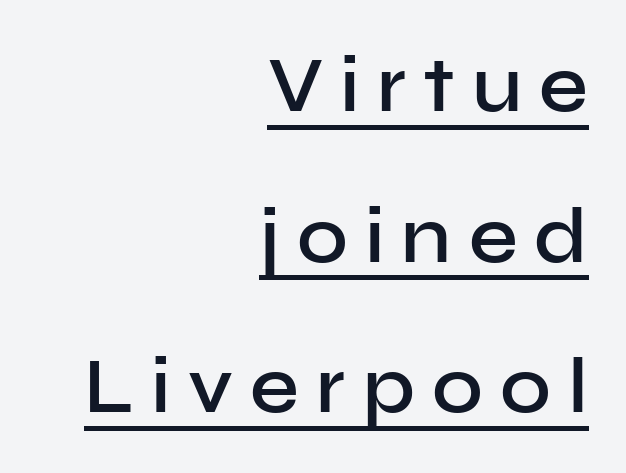
The image shows 78 px semibold sans-serif type, upright; set right-aligned, loose line spacing (1.93x), unusually wide letter spacing (+0.22 em), underlined; low stroke contrast and a medium x-height.
